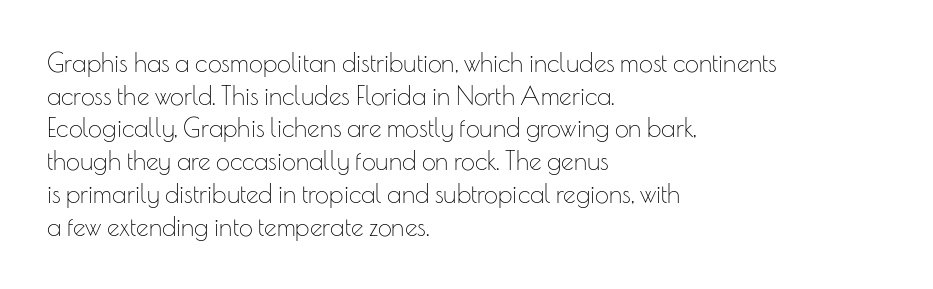
The image shows 25 px text type, upright; set left-aligned, normal line spacing (1.31x), normal letter spacing, not underlined.
